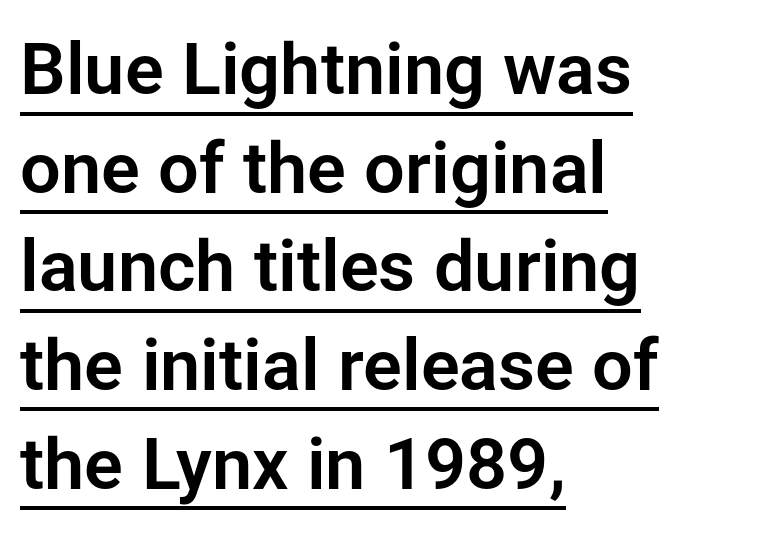
The rendering anchors every line to the left-hand side. These characters rest on top of a visible drawn line. Varying glyph widths throughout — classic text-font behaviour. How would I describe the line gaps? Plain and ordinary. A sans-serif font was chosen for this passage. Tall strokes in this sample are plumb rather than angled.
